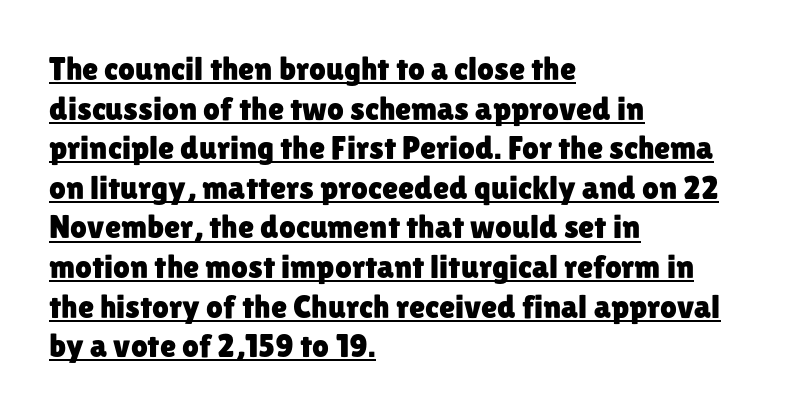
Q: Is the text italic (slanted)? A: No, it is upright.
Q: Is the typeface a serif or a sans-serif typeface? A: Sans-serif.
Q: Is the text underlined? A: Yes.
Q: How is the paragraph aligned? A: Left-aligned.
Q: Is the spacing between letters normal or unusually wide? A: Normal.
Q: Width (condensed, normal, or wide)? A: Normal.
Q: Stroke contrast? A: Low.
Q: x-height? A: Medium.
Q: Monospaced? A: No.
